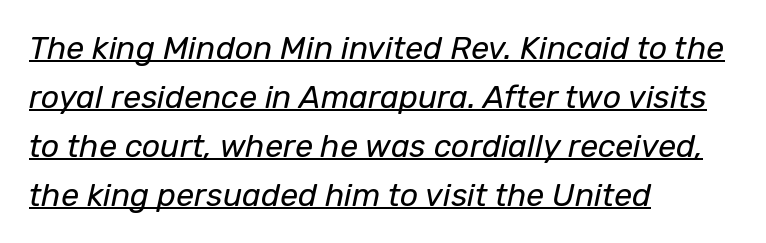
Q: Is the text bold? A: No.
Q: Is the text italic (slanted)? A: Yes, it leans right by about 12 degrees.
Q: Is the text underlined? A: Yes.
Q: How is the paragraph aligned? A: Left-aligned.
Q: Is the spacing between letters normal or unusually wide? A: Normal.
Q: Is the spacing between lines tight, normal or loose? A: Normal.
Q: Width (condensed, normal, or wide)? A: Normal.
Q: Stroke contrast? A: Low.
Q: x-height? A: Medium.
Q: Monospaced? A: No.
